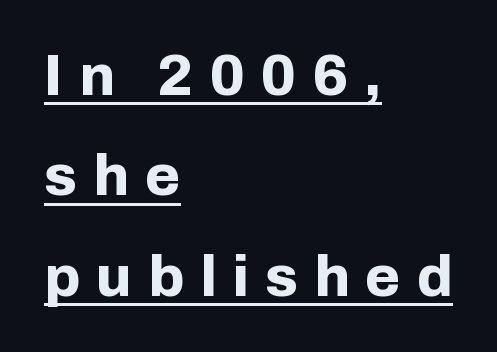
No italicization has been applied; the sample stays upright. Plenty of ink on the page — the face is bold. The rendering shows plain stroke endings on the letterforms — a sans-serif design. This sample has the flowing, uneven cadence of proportional lettering. Letter spacing: wide.
